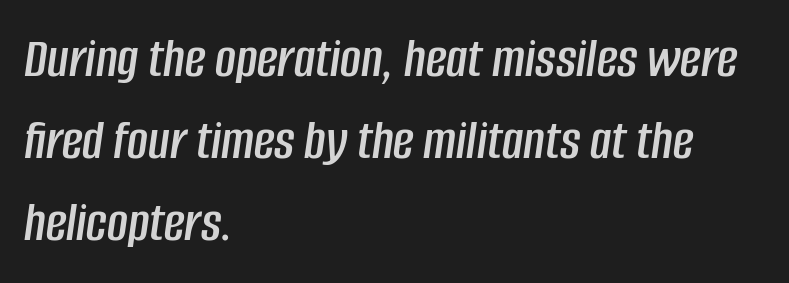
If you drew a ruler down the left edge, every line would touch it. You could not count columns in this text — the font is proportionally spaced. Quick note: italic. Words appear dense and cohesive because spacing is normal.
